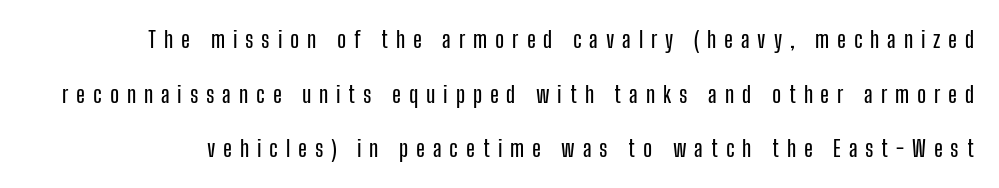
{"italic": "no", "underline": "no", "line_spacing": "loose", "line_spacing_ratio": 2.38, "letter_spacing": "wide", "letter_spacing_em": 0.34, "glyph_px": 23}
